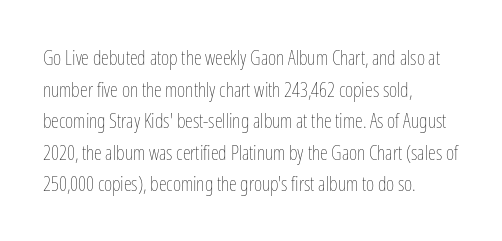
{"italic": "no", "bold": "no", "underline": "no", "align": "left", "line_spacing": "normal", "line_spacing_ratio": 1.58, "letter_spacing": "normal", "letter_spacing_em": 0.0, "glyph_px": 20}
